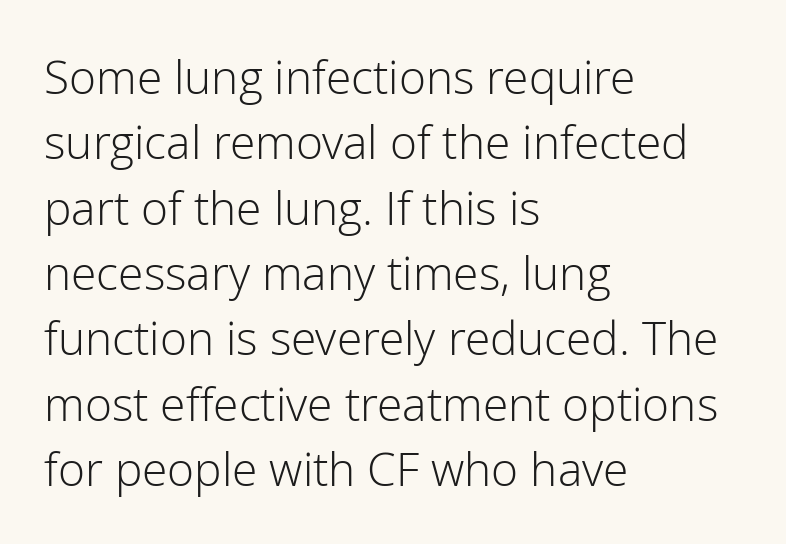
Q: Is the text bold? A: No.
Q: Is the text italic (slanted)? A: No, it is upright.
Q: Is the typeface a serif or a sans-serif typeface? A: Sans-serif.
Q: Is the text underlined? A: No.
Q: How is the paragraph aligned? A: Left-aligned.
Q: Is the spacing between letters normal or unusually wide? A: Normal.
Q: Is the spacing between lines tight, normal or loose? A: Normal.
Q: Width (condensed, normal, or wide)? A: Normal.
Q: Stroke contrast? A: Low.
Q: x-height? A: Medium.
Q: Monospaced? A: No.
